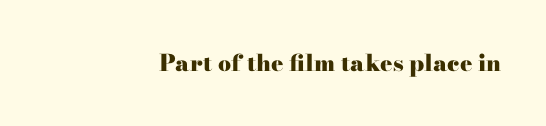
{"italic": "no", "bold": "yes", "underline": "no", "align": "right", "letter_spacing": "normal", "letter_spacing_em": 0.0, "glyph_px": 23}
